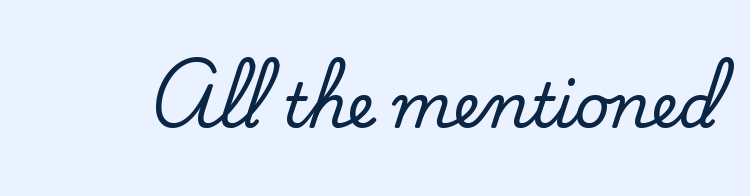
{"serif": "yes", "width": "normal", "stroke_contrast": "low", "x_height": "small", "monospaced": "no", "underline": "no", "letter_spacing": "normal", "letter_spacing_em": 0.0, "glyph_px": 61}
